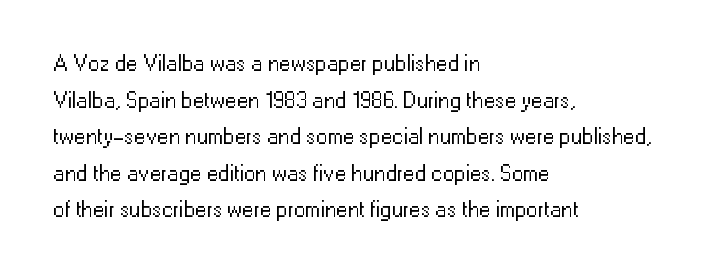
Q: Is the text bold? A: No.
Q: Is the text italic (slanted)? A: No, it is upright.
Q: Is the text underlined? A: No.
Q: How is the paragraph aligned? A: Left-aligned.
Q: Is the spacing between letters normal or unusually wide? A: Normal.
Q: Is the spacing between lines tight, normal or loose? A: Normal.
